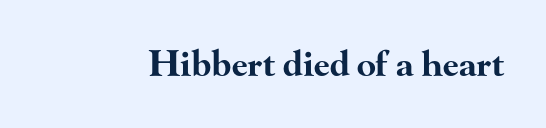
Varying glyph widths throughout — classic text-font behaviour. Caption: standard tracking, unaltered. To sum up the face: it has serifs. These words are printed bold, with thick strokes throughout. The axis of the letterforms is exactly vertical.
